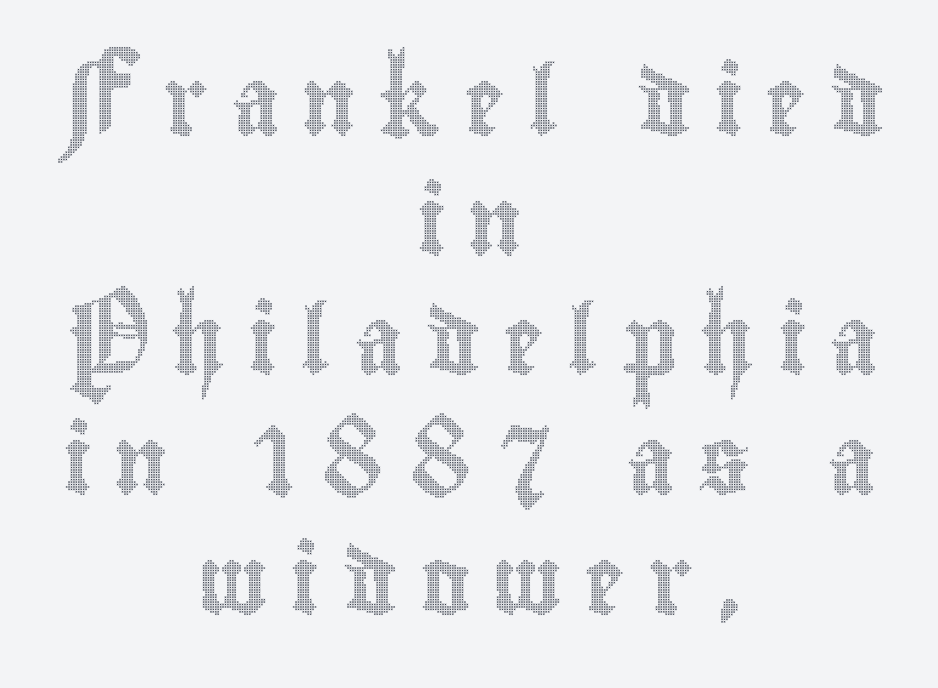
Q: Is the text italic (slanted)? A: No, it is upright.
Q: Is the text underlined? A: No.
Q: How is the paragraph aligned? A: Centered.
Q: Is the spacing between letters normal or unusually wide? A: Unusually wide.
Q: Width (condensed, normal, or wide)? A: Condensed.
Q: x-height? A: Small.
Q: Monospaced? A: No.
